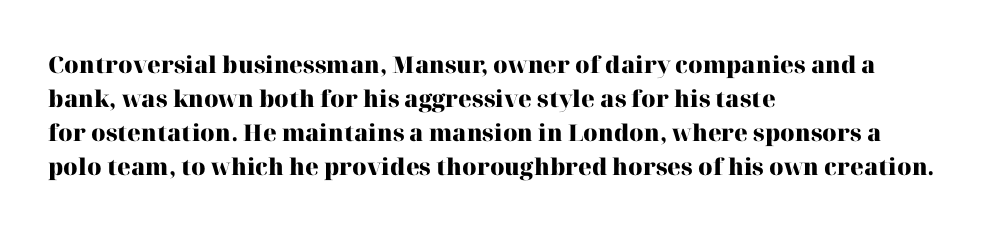
Q: Is the text bold? A: Yes.
Q: Is the text italic (slanted)? A: No, it is upright.
Q: Is the text underlined? A: No.
Q: How is the paragraph aligned? A: Left-aligned.
Q: Is the spacing between letters normal or unusually wide? A: Normal.
Q: Is the spacing between lines tight, normal or loose? A: Normal.
